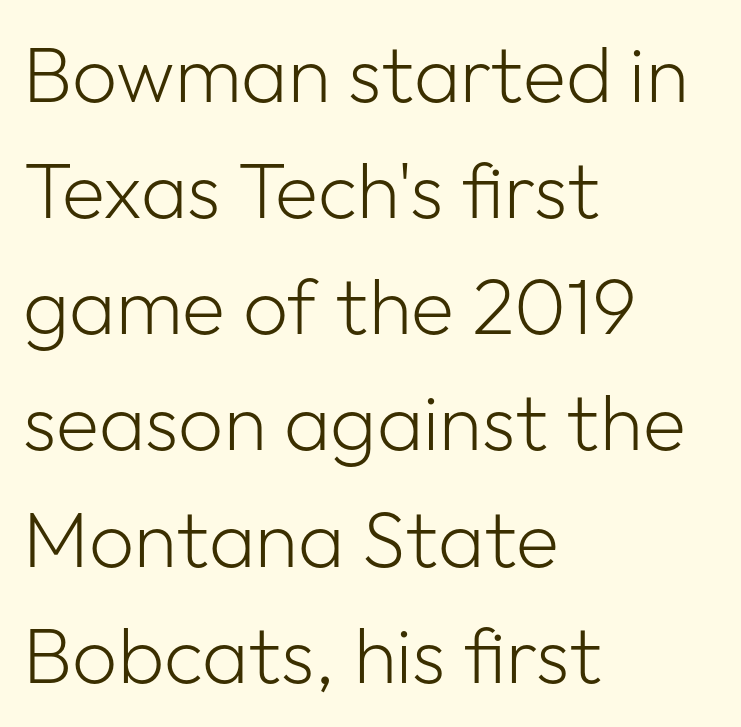
Letters have the restrained weight of plain body copy at most. The area under the type is left untouched. The letters stand upright; this is a roman face. Does extra space separate the letters? No, they use regular spacing. Whoever set this chose a conventional vertical rhythm.
